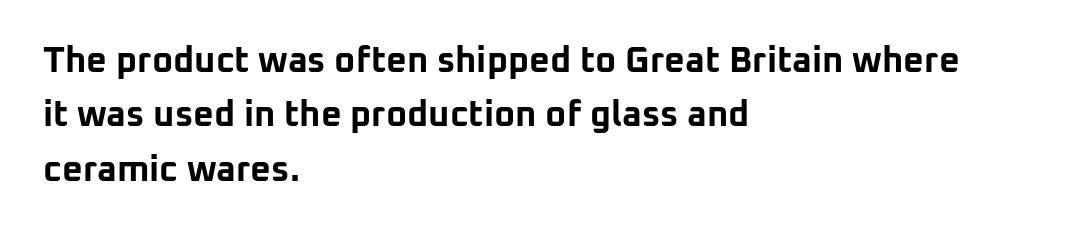
The image shows 36 px bold sans-serif type, upright; set left-aligned, normal line spacing (1.51x), normal letter spacing, not underlined; low stroke contrast and a medium x-height.
